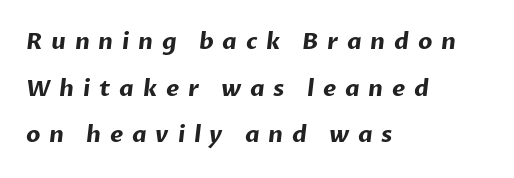
The line-height multiplier appears high, well above default. A dark, heavy texture on the line: the type is bold. The lines are quadded left. The foot of each line stays bare and open.
